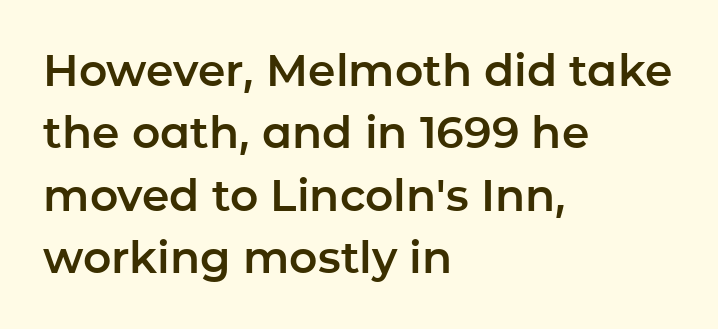
Q: Is the text italic (slanted)? A: No, it is upright.
Q: Is the typeface a serif or a sans-serif typeface? A: Sans-serif.
Q: Is the text underlined? A: No.
Q: How is the paragraph aligned? A: Left-aligned.
Q: Is the spacing between letters normal or unusually wide? A: Normal.
Q: Is the spacing between lines tight, normal or loose? A: Normal.
Q: Width (condensed, normal, or wide)? A: Normal.
Q: Stroke contrast? A: Low.
Q: x-height? A: Medium.
Q: Monospaced? A: No.
